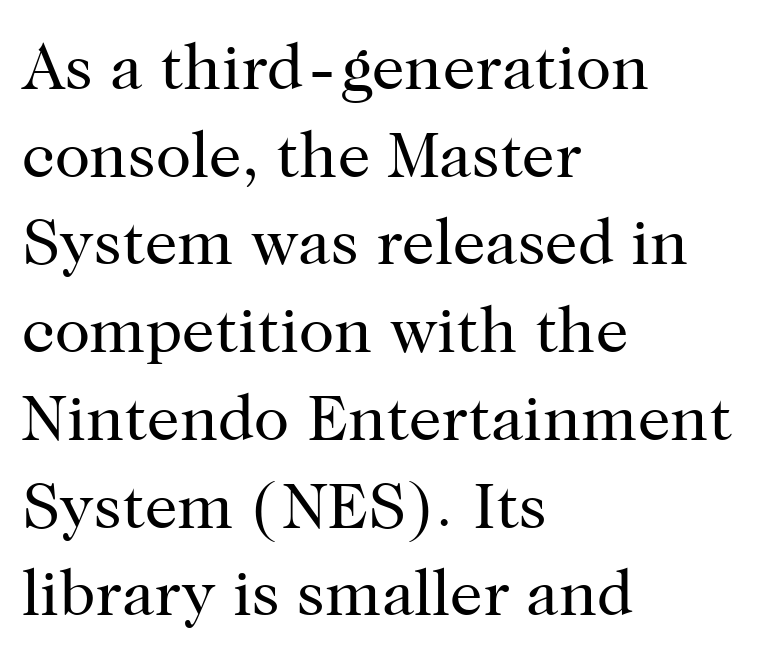
The image shows 65 px regular-weight serif type, upright; set left-aligned, normal line spacing (1.35x), normal letter spacing, not underlined; high stroke contrast and a medium x-height.
